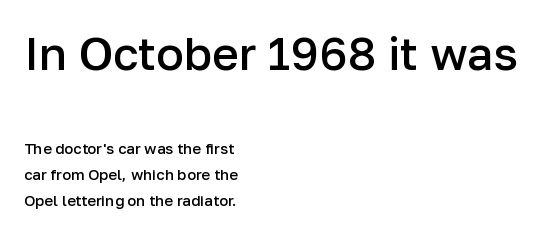
The font family rendered here belongs to the sans-serif group. Notice the strokes are somewhat thickened but not fully heavy: this is a semibold. Italic? Not at all — the glyphs are vertical. The letters advance in unequal steps, a hallmark of proportional type. The gap between lines stays unmarked.
